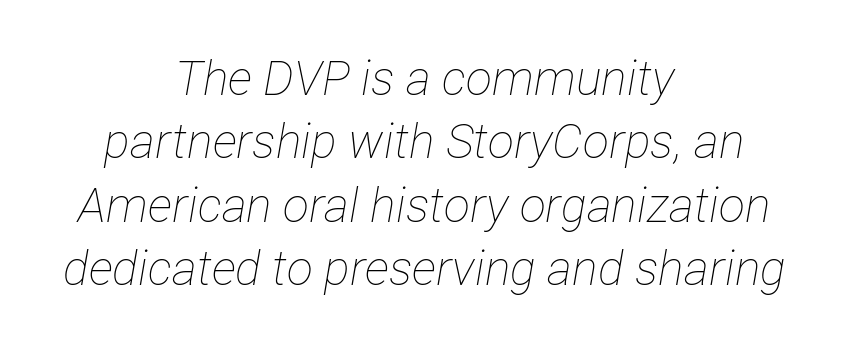
The image shows 48 px thin, condensed type, italic (leaning right); set centered, normal line spacing (1.32x), normal letter spacing, not underlined; low stroke contrast and a medium x-height.
